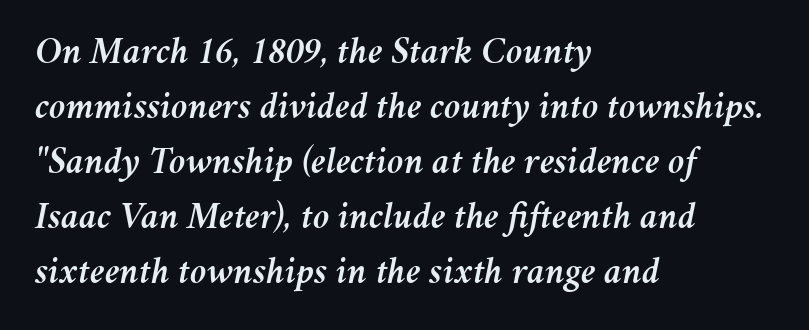
Descenders hang freely into open space. Quick note: interline space is typical. The rendering anchors every line to the left-hand side. Looking at the ascenders, they clearly lean. Nothing unusual about the tracking: characters are spaced as the font intends.
